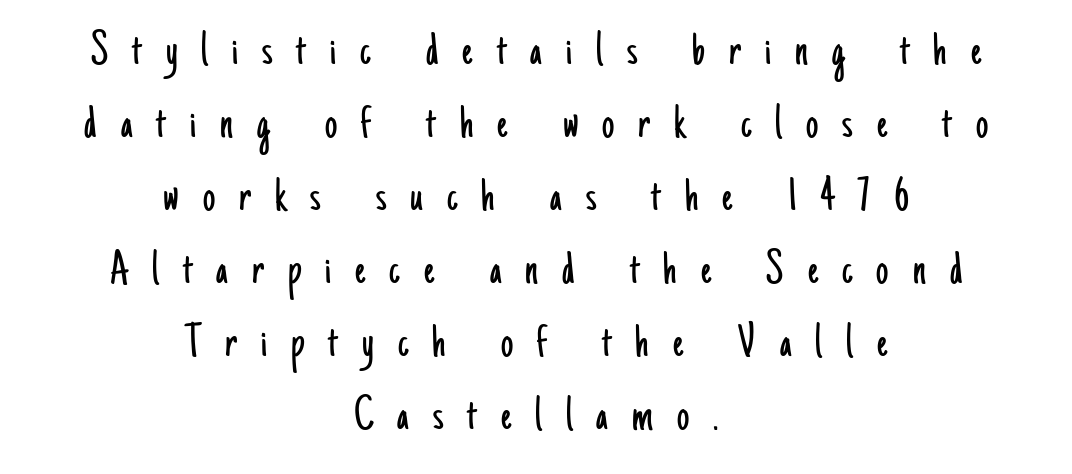
The gaps between neighbouring characters are conspicuously large. Vertical spacing — default. On a weight scale, this lands at 450 or below. The area under the type is left untouched. Nope, not italic — everything's standing straight.
